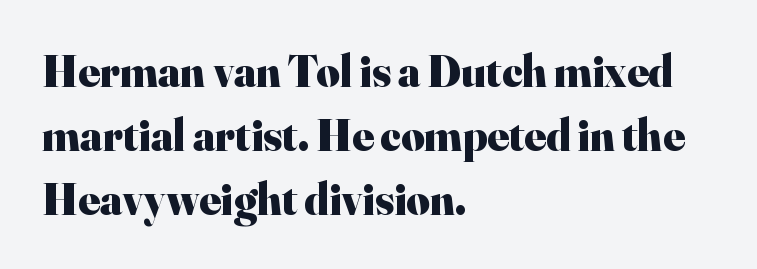
You could not count columns in this text — the font is proportionally spaced. A classic flush-left, rag-right setting is used for this passage. The specimen reads as upright at a glance. Heft: maximum for text — a bold. Students, observe: this is what conventionally led text looks like.
